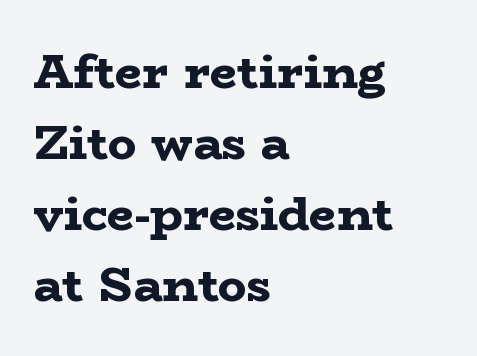
Posture: straight, roman, zero tilt. Each letter's strokes conclude with small projecting serifs. Standard letterfit; no display-style spreading of the glyphs. As a designer I'd log this as weight 700, bold. Quick note: interline space is typical. Notice how the passage keeps a crisp vertical edge on the left only.
